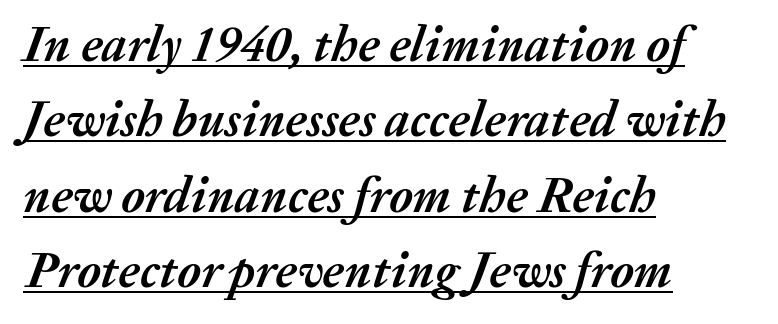
Compared with typical paragraphs, the rows here are spaced about the same. Look at the tracking — it's just the regular setting, nothing added. A classic flush-left, rag-right setting is used for this passage. It's the slanting kind of type. These lines are rendered in a variable-pitch font. A rule runs beneath these lines of type.
